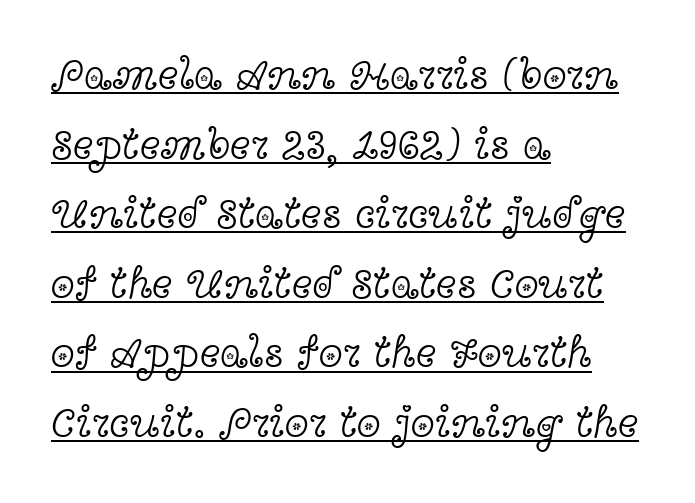
Q: Is the text bold? A: No.
Q: Is the text italic (slanted)? A: No, it is upright.
Q: Is the typeface a serif or a sans-serif typeface? A: Serif.
Q: Is the text underlined? A: Yes.
Q: How is the paragraph aligned? A: Left-aligned.
Q: Is the spacing between letters normal or unusually wide? A: Normal.
Q: Is the spacing between lines tight, normal or loose? A: Normal.
Q: Width (condensed, normal, or wide)? A: Wide.
Q: x-height? A: Medium.
Q: Monospaced? A: No.
